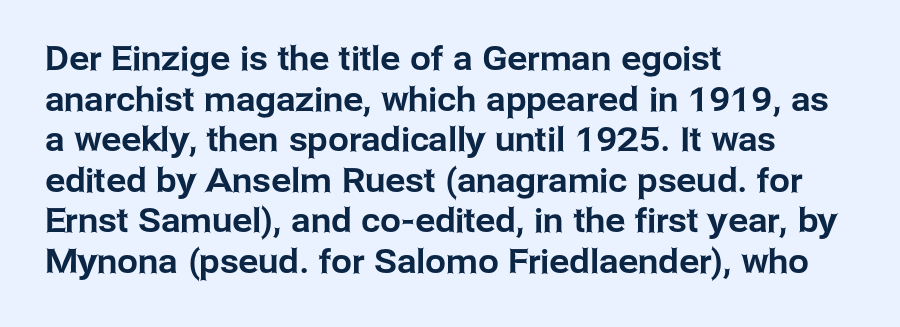
Look at the tracking — it's just the regular setting, nothing added. Any mark beneath the type? The region is blank. Short and long lines alike share a common starting point at left. Tall strokes in this sample are plumb rather than angled.
